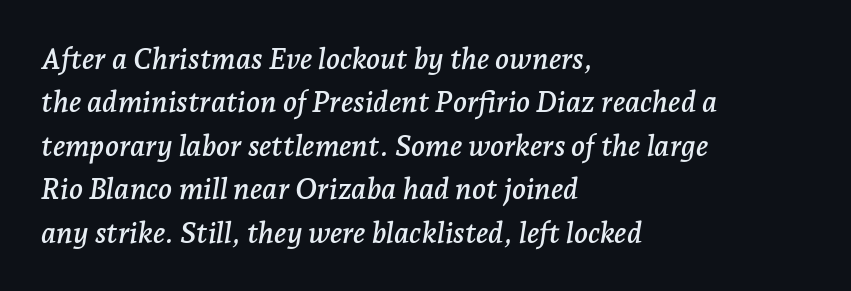
Q: Is the text italic (slanted)? A: Yes, it leans right by about 7 degrees.
Q: Is the typeface a serif or a sans-serif typeface? A: Serif.
Q: Is the text underlined? A: No.
Q: How is the paragraph aligned? A: Left-aligned.
Q: Is the spacing between letters normal or unusually wide? A: Normal.
Q: Is the spacing between lines tight, normal or loose? A: Normal.
Q: Width (condensed, normal, or wide)? A: Normal.
Q: Stroke contrast? A: Low.
Q: x-height? A: Medium.
Q: Monospaced? A: No.
